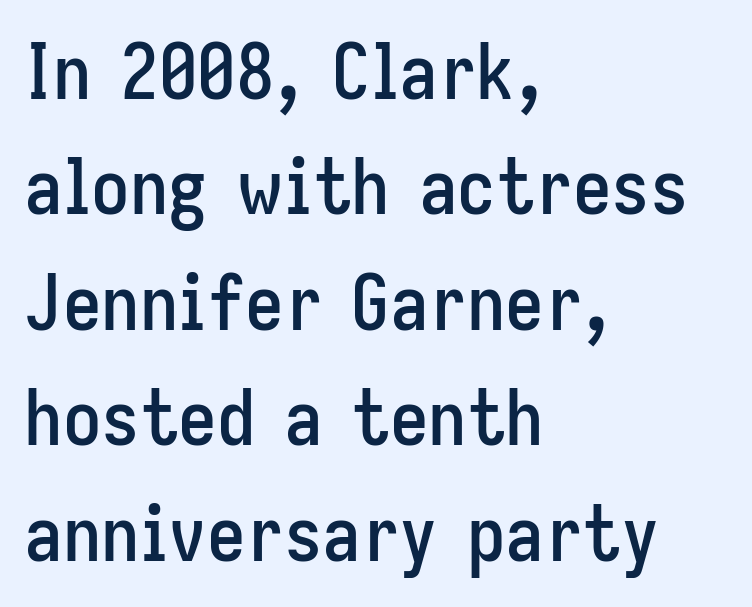
Q: Is the text italic (slanted)? A: No, it is upright.
Q: Is the typeface a serif or a sans-serif typeface? A: Sans-serif.
Q: Is the text underlined? A: No.
Q: How is the paragraph aligned? A: Left-aligned.
Q: Is the spacing between letters normal or unusually wide? A: Normal.
Q: Is the spacing between lines tight, normal or loose? A: Normal.
Q: Width (condensed, normal, or wide)? A: Condensed.
Q: Stroke contrast? A: Low.
Q: x-height? A: Medium.
Q: Monospaced? A: No.
